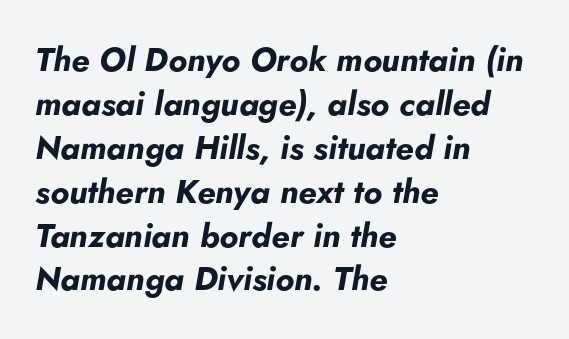
The image shows 33 px bold type, italic (leaning right); set left-aligned, normal line spacing (1.33x), normal letter spacing, not underlined; low stroke contrast and a small x-height.
